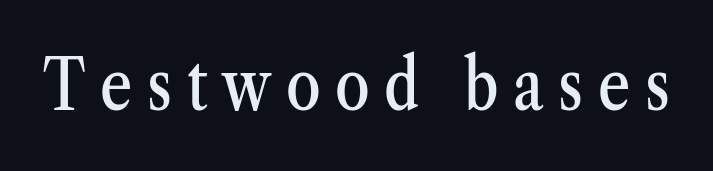
The image shows 70 px condensed serif type, upright; set unusually wide letter spacing (+0.21 em), not underlined; medium stroke contrast and a medium x-height.
